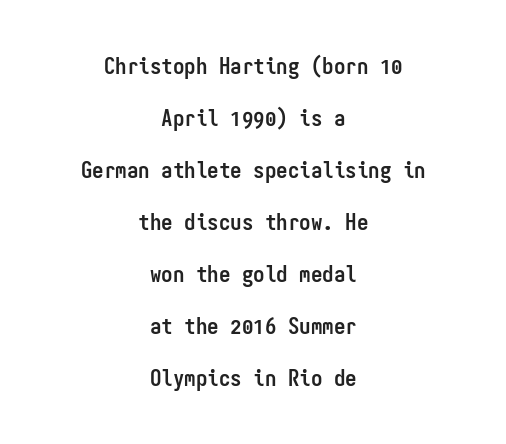
Every character sits straight up, as roman type does. Descender tails drop into unmarked territory. This rendering uses center alignment, leaving both contours irregular but symmetric. Nothing unusual about the tracking: characters are spaced as the font intends. Plenty of ink on the page — the face is bold. Notice the wide empty band between every row — that's loose leading.
